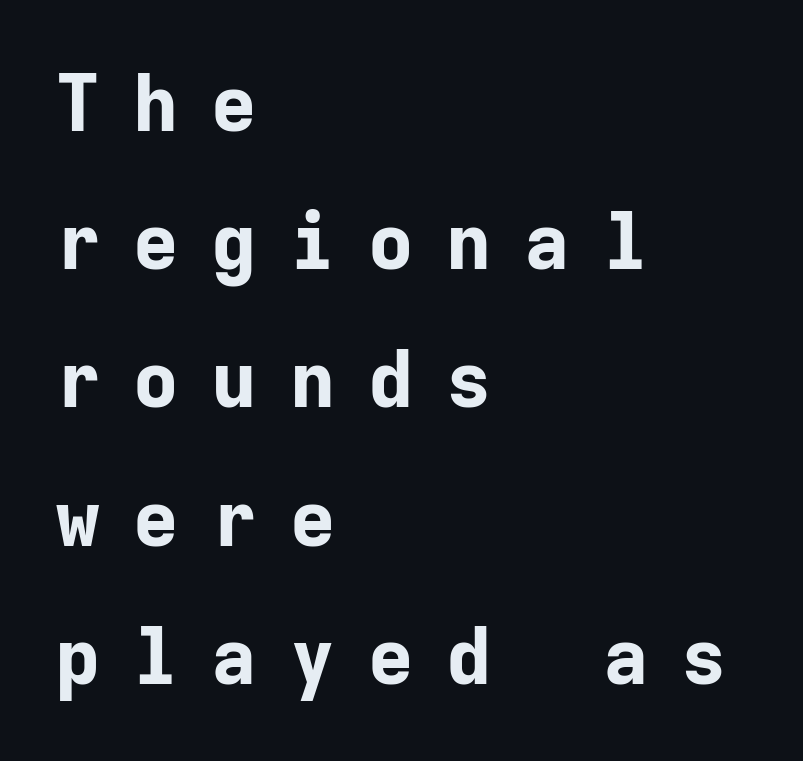
The image shows 79 px bold sans-serif type, upright, monospaced; set left-aligned, line spacing 1.75x, unusually wide letter spacing (+0.39 em), not underlined; low stroke contrast and a medium x-height.
